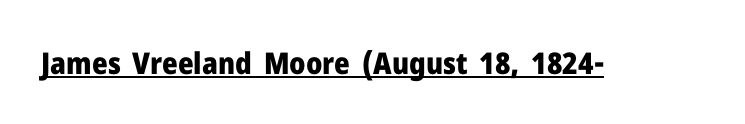
These lines were composed using upright roman letters. You can see a thin bar hugging the bottom of the glyphs. Looks like regular typesetting: each glyph gets only the width it needs. Inter-character spacing is left at the font's built-in metrics. On the weight axis this lands at bold, roughly 700.
